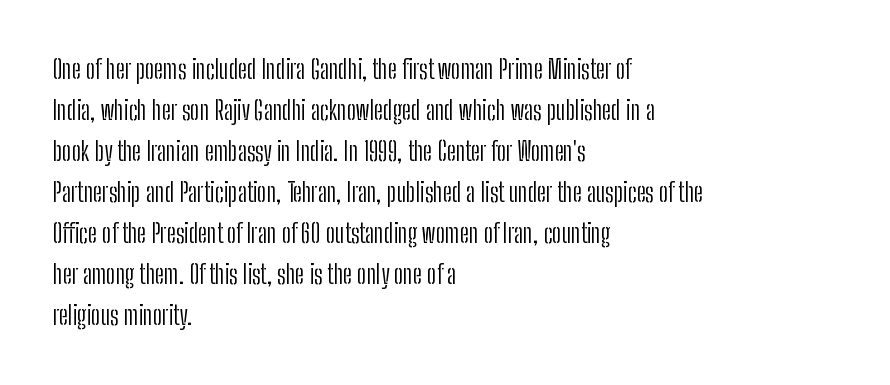
The words here are not underlined. Unbolded letterforms with no extra heft. Quick note: interline space is typical. These lines stack with their left ends in a neat column. Ordinary non-slanted type is in use. Here the glyphs are tracked normally, forming tight word shapes.
